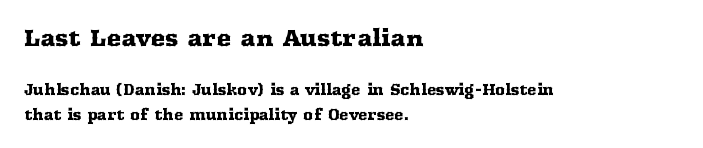
The image shows 22 px text type, upright; set left-aligned, line spacing 1.78x, normal letter spacing, not underlined; the first (top) block is 1.57x larger.
